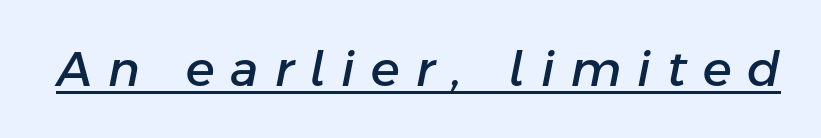
Q: Is the text italic (slanted)? A: Yes, it leans right by about 11 degrees.
Q: Is the text underlined? A: Yes.
Q: Is the spacing between letters normal or unusually wide? A: Unusually wide.
Q: Width (condensed, normal, or wide)? A: Normal.
Q: Stroke contrast? A: Low.
Q: x-height? A: Medium.
Q: Monospaced? A: No.
